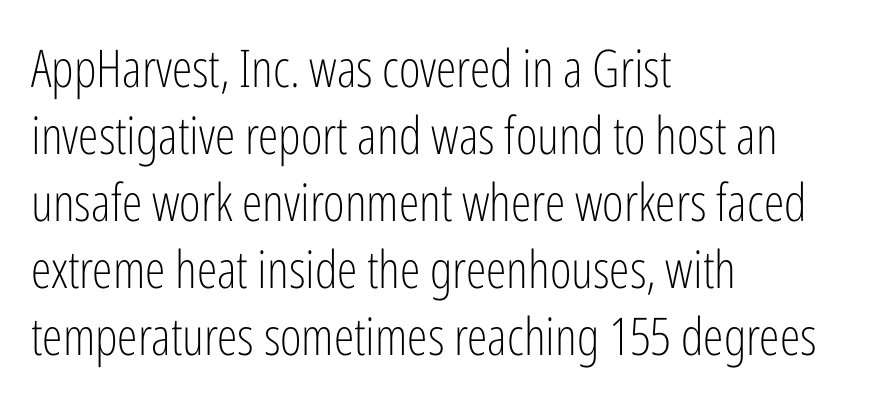
{"serif": "no", "italic": "no", "bold": "no", "weight": "light", "width": "condensed", "stroke_contrast": "low", "x_height": "medium", "monospaced": "no", "underline": "no", "align": "left", "line_spacing": "normal", "line_spacing_ratio": 1.29, "letter_spacing": "normal", "letter_spacing_em": 0.0, "glyph_px": 52}
